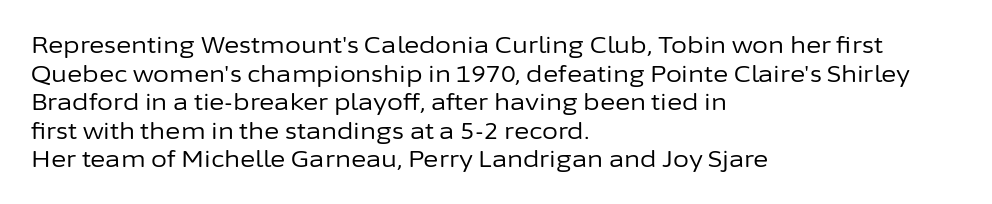
Q: Is the text bold? A: No.
Q: Is the text italic (slanted)? A: No, it is upright.
Q: Is the text underlined? A: No.
Q: How is the paragraph aligned? A: Left-aligned.
Q: Is the spacing between letters normal or unusually wide? A: Normal.
